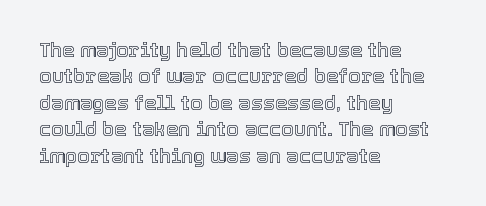
The image shows 20 px text type, upright; set left-aligned, normal line spacing (1.32x), normal letter spacing, not underlined.
